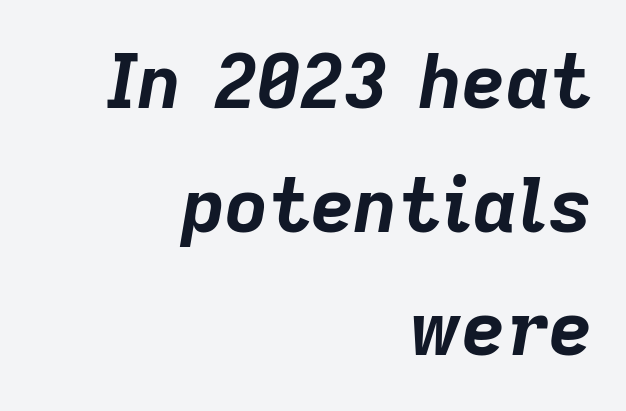
Strong, thick strokes mark this as bold type. A typesetter would call this leading conventional body-copy spacing. The space beneath each line is pristine and unruled. Compared with ordinary roman type, these characters are visibly tilted. The typesetter chose a ragged-left arrangement here.
